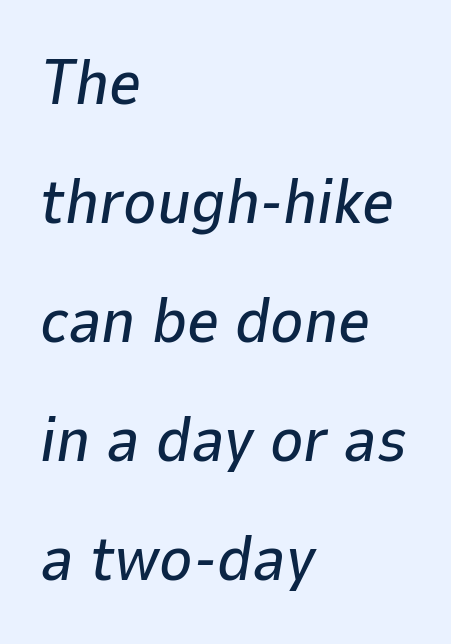
{"italic": "yes", "lean": "right", "slant_degrees": 9, "width": "normal", "stroke_contrast": "low", "x_height": "medium", "monospaced": "no", "underline": "no", "align": "left", "line_spacing_ratio": 1.89, "letter_spacing": "normal", "letter_spacing_em": 0.0, "glyph_px": 63}
